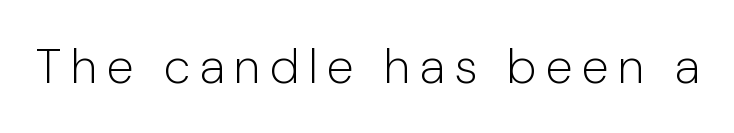
The image shows 49 px light sans-serif type, upright; set not underlined; low stroke contrast and a medium x-height.
